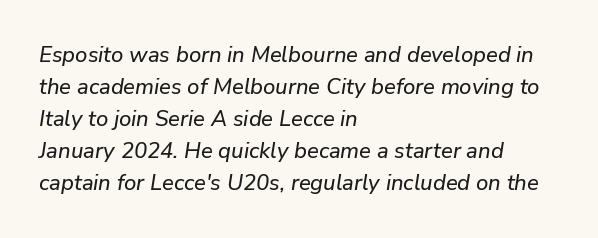
Teacher's note: observe the even left margin — that is flush-left alignment. Plain, unruled lines of type. Vertically, the passage feels balanced, rows spaced as you'd expect. Words appear dense and cohesive because spacing is normal. Emphasis-style slanted type is in use.
